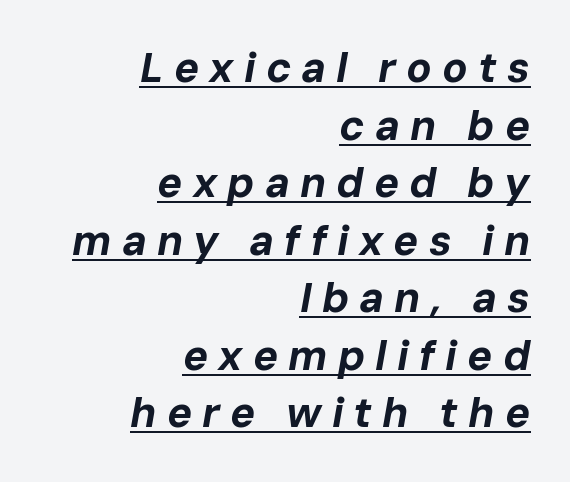
Q: Is the text bold? A: Yes.
Q: Is the text italic (slanted)? A: Yes, it leans right by about 10 degrees.
Q: Is the text underlined? A: Yes.
Q: How is the paragraph aligned? A: Right-aligned.
Q: Is the spacing between letters normal or unusually wide? A: Unusually wide.
Q: Is the spacing between lines tight, normal or loose? A: Normal.
Q: Width (condensed, normal, or wide)? A: Normal.
Q: Stroke contrast? A: Low.
Q: x-height? A: Medium.
Q: Monospaced? A: No.
